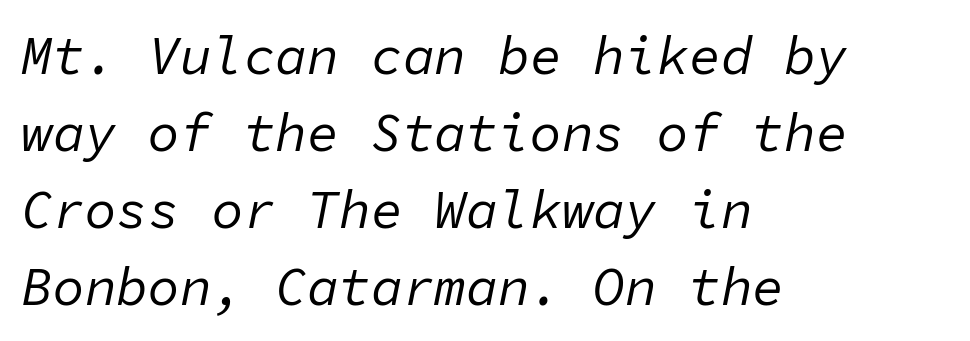
{"italic": "yes", "lean": "right", "slant_degrees": 11, "bold": "no", "weight": "regular", "width": "normal", "stroke_contrast": "low", "x_height": "medium", "monospaced": "yes", "underline": "no", "align": "left", "line_spacing": "normal", "line_spacing_ratio": 1.45, "letter_spacing": "normal", "letter_spacing_em": 0.0, "glyph_px": 53}
